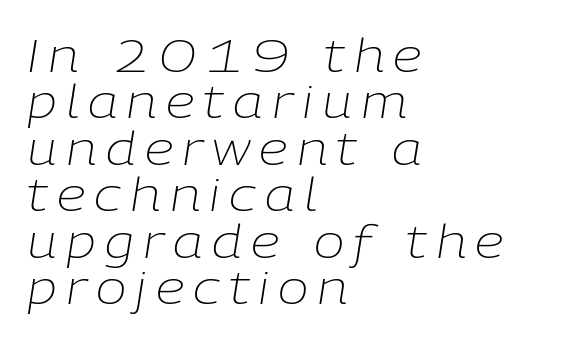
The image shows 46 px light type, italic (leaning right); set left-aligned, tight line spacing (1.01x), unusually wide letter spacing (+0.2 em), not underlined; low stroke contrast and a medium x-height.
